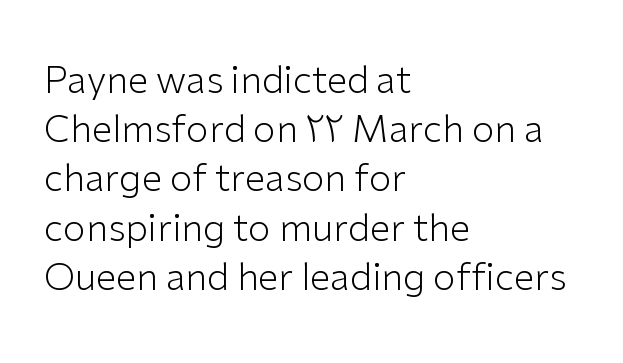
The image shows 37 px light sans-serif type, upright; set left-aligned, normal line spacing (1.33x), normal letter spacing, not underlined; low stroke contrast and a medium x-height.
